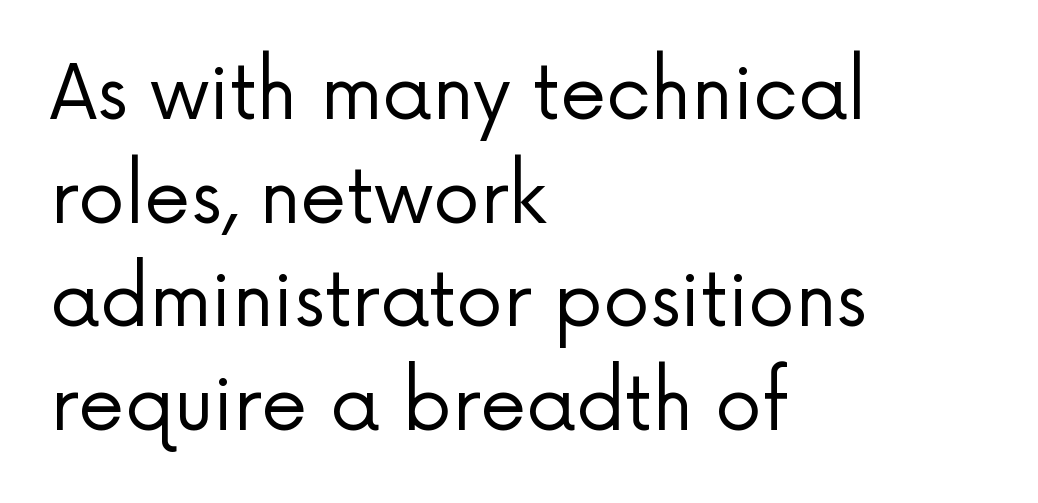
Q: Is the text bold? A: No.
Q: Is the text italic (slanted)? A: No, it is upright.
Q: Is the typeface a serif or a sans-serif typeface? A: Sans-serif.
Q: Is the text underlined? A: No.
Q: How is the paragraph aligned? A: Left-aligned.
Q: Is the spacing between letters normal or unusually wide? A: Normal.
Q: Is the spacing between lines tight, normal or loose? A: Normal.
Q: Width (condensed, normal, or wide)? A: Normal.
Q: Stroke contrast? A: Low.
Q: x-height? A: Medium.
Q: Monospaced? A: No.
